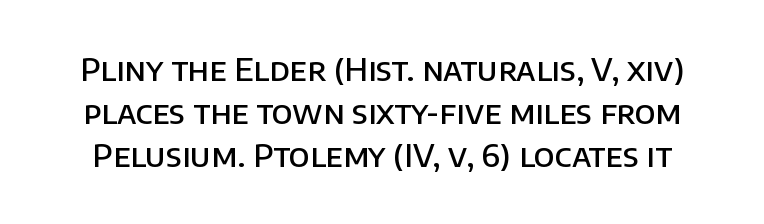
Q: Is the text bold? A: Semi-bold.
Q: Is the text italic (slanted)? A: No, it is upright.
Q: Is the typeface a serif or a sans-serif typeface? A: Sans-serif.
Q: Is the text underlined? A: No.
Q: Is the spacing between letters normal or unusually wide? A: Normal.
Q: Is the spacing between lines tight, normal or loose? A: Normal.
Q: Width (condensed, normal, or wide)? A: Normal.
Q: Stroke contrast? A: Low.
Q: x-height? A: Large.
Q: Monospaced? A: No.
